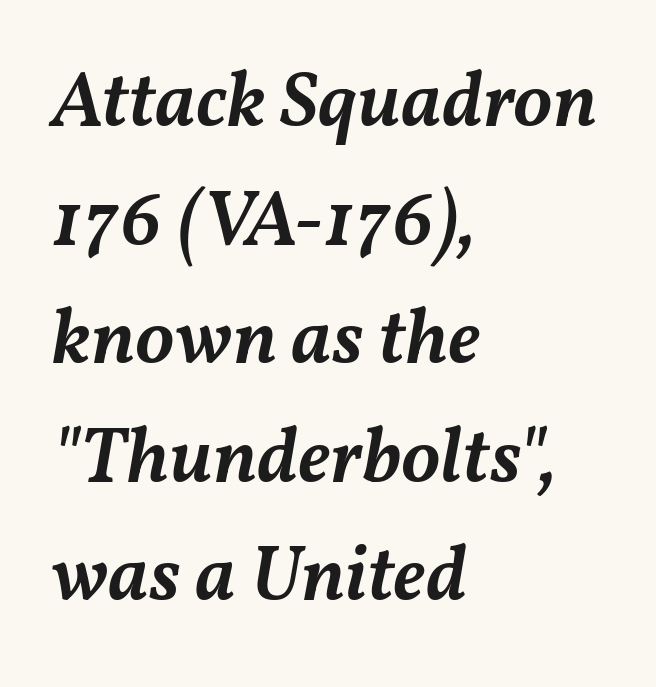
Q: Is the text bold? A: Semi-bold.
Q: Is the text italic (slanted)? A: Yes, it leans right by about 11 degrees.
Q: Is the text underlined? A: No.
Q: How is the paragraph aligned? A: Left-aligned.
Q: Is the spacing between letters normal or unusually wide? A: Normal.
Q: Is the spacing between lines tight, normal or loose? A: Normal.
Q: Width (condensed, normal, or wide)? A: Normal.
Q: Stroke contrast? A: Medium.
Q: x-height? A: Medium.
Q: Monospaced? A: No.
